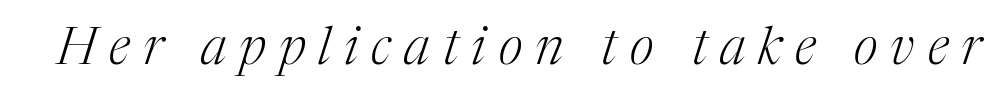
{"serif": "yes", "italic": "yes", "lean": "right", "slant_degrees": 17, "bold": "no", "weight": "light", "width": "normal", "stroke_contrast": "medium", "x_height": "medium", "monospaced": "no", "underline": "no", "letter_spacing": "wide", "letter_spacing_em": 0.25, "glyph_px": 52}
